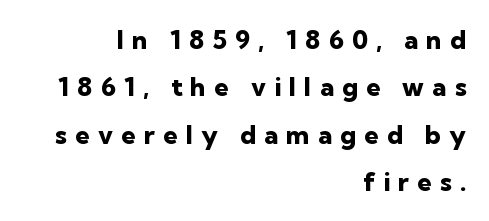
Nope, not italic — everything's standing straight. Each word looks stretched out because of the extra space between its letters. The lines are quadded right. The typesetting leans heavy: a genuine bold.
